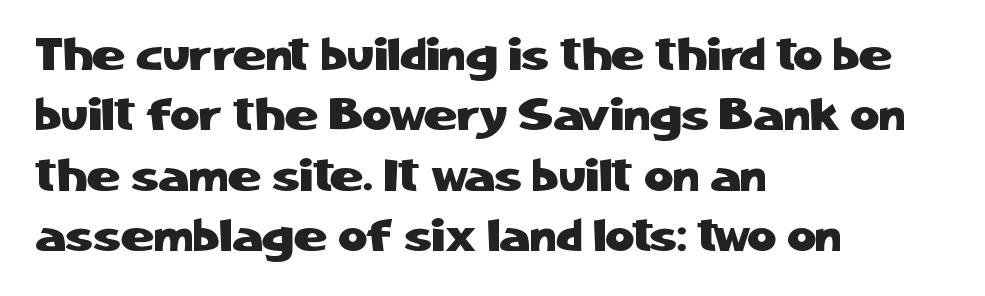
The image shows 45 px sans-serif type, upright; set left-aligned, normal line spacing (1.34x), normal letter spacing, not underlined; low stroke contrast and a medium x-height.
